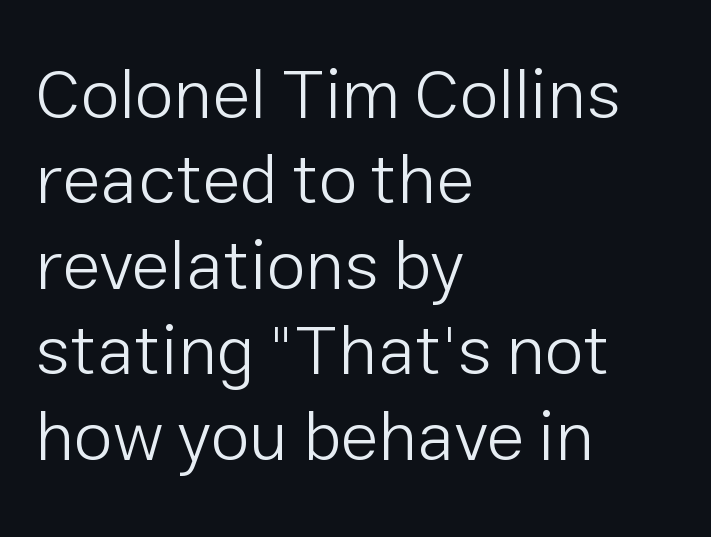
Every stem runs plumb, perpendicular to the baseline. Heaviness? Minimal to ordinary, like unemphasized prose. Note the varied advance widths — an 'i' is clearly narrower than an 'm'. No extra tracking has been applied to these lines. Alignment: flush left.
